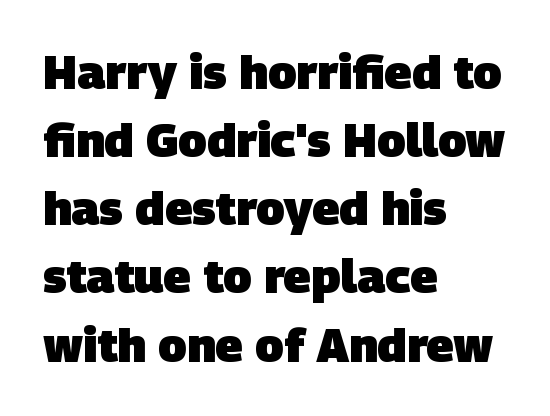
Q: Is the text bold? A: Yes.
Q: Is the typeface a serif or a sans-serif typeface? A: Sans-serif.
Q: Is the text underlined? A: No.
Q: How is the paragraph aligned? A: Left-aligned.
Q: Is the spacing between letters normal or unusually wide? A: Normal.
Q: Is the spacing between lines tight, normal or loose? A: Normal.
Q: Width (condensed, normal, or wide)? A: Normal.
Q: Stroke contrast? A: Low.
Q: x-height? A: Large.
Q: Monospaced? A: No.
